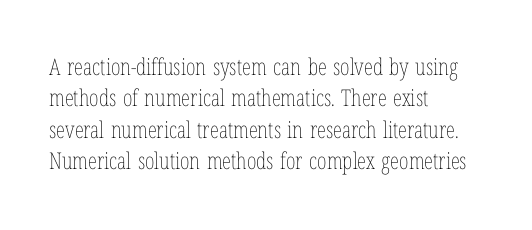
Q: Is the text bold? A: No.
Q: Is the text italic (slanted)? A: No, it is upright.
Q: Is the text underlined? A: No.
Q: How is the paragraph aligned? A: Left-aligned.
Q: Is the spacing between letters normal or unusually wide? A: Normal.
Q: Is the spacing between lines tight, normal or loose? A: Normal.
